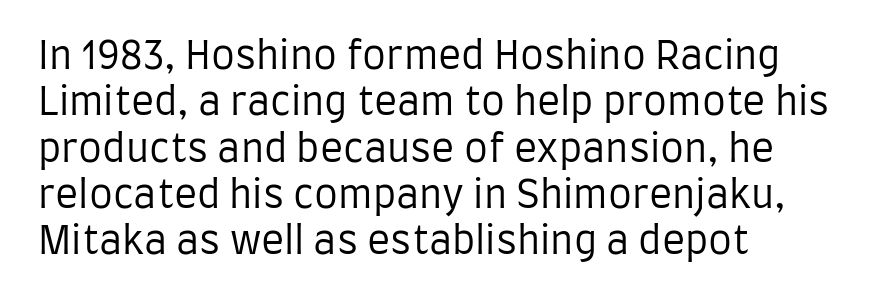
The image shows 38 px regular-weight, condensed sans-serif type, upright; set left-aligned, line spacing 1.22x, normal letter spacing, not underlined; low stroke contrast and a large x-height.
